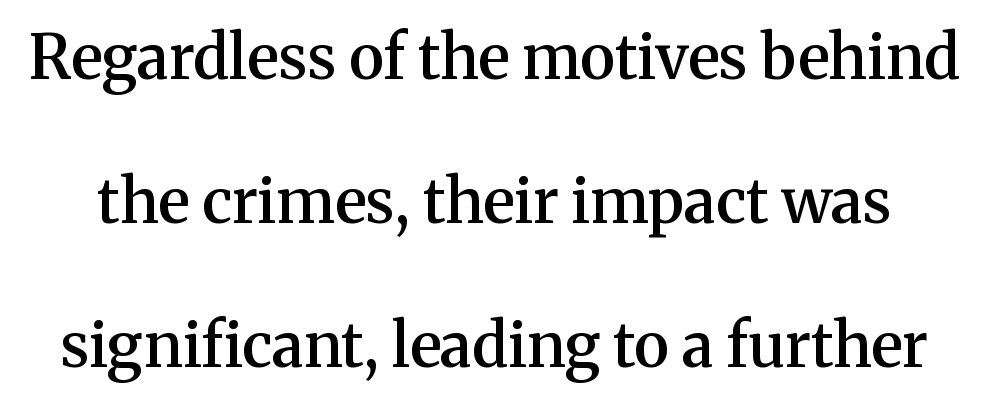
{"serif": "yes", "italic": "no", "bold": "semi", "weight": "semibold", "width": "normal", "stroke_contrast": "medium", "x_height": "medium", "monospaced": "no", "underline": "no", "line_spacing": "loose", "line_spacing_ratio": 2.36, "letter_spacing": "normal", "letter_spacing_em": 0.0, "glyph_px": 61}
